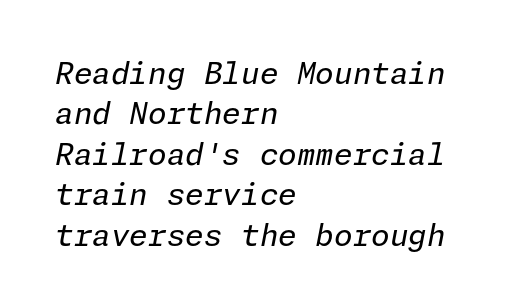
Between one letter and the next there's only the usual sliver of space. Whoever set this chose a conventional vertical rhythm. Short and long lines alike share a common starting point at left. The gap between lines stays unmarked.
